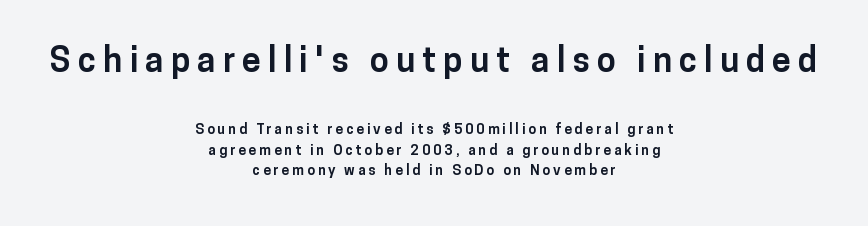
{"serif": "no", "italic": "no", "bold": "yes", "weight": "bold", "width": "normal", "stroke_contrast": "low", "x_height": "medium", "monospaced": "no", "underline": "no", "align": "center", "line_spacing": "normal", "line_spacing_ratio": 1.47, "letter_spacing": "wide", "letter_spacing_em": 0.21, "larger_block": "first", "size_ratio": 2.43, "glyph_px": 34}
